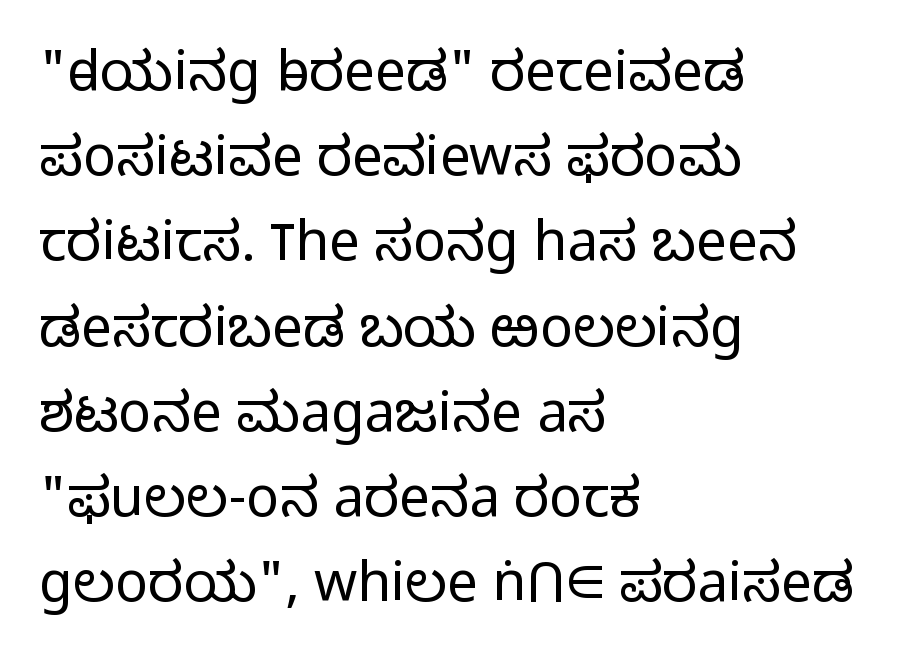
Note: no serifs on the glyphs. Descenders are the only things crossing below the line. Tracking here is standard; glyphs follow each other at the usual distance. Quick note: interline space is typical. The setting favours the left margin, as ordinary paragraphs usually do. The letterforms sit at book weight or below.
